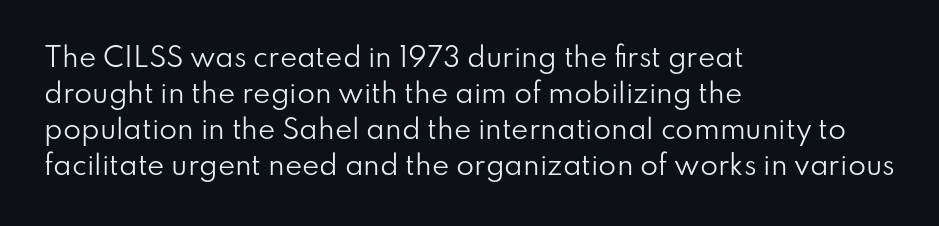
The image shows 26 px text type, upright; set left-aligned, normal line spacing (1.38x), normal letter spacing, not underlined.
